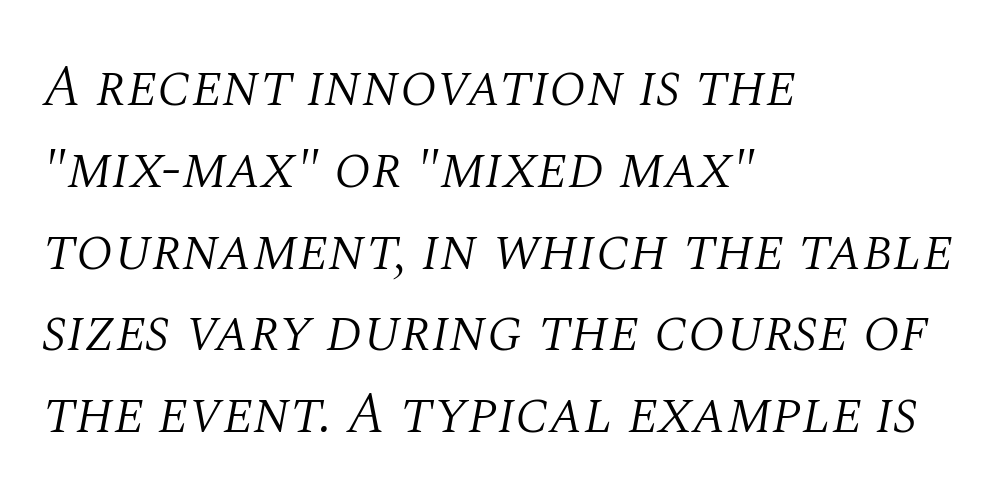
Q: Is the text bold? A: No.
Q: Is the text italic (slanted)? A: Yes, it leans right by about 10 degrees.
Q: Is the typeface a serif or a sans-serif typeface? A: Serif.
Q: Is the text underlined? A: No.
Q: How is the paragraph aligned? A: Left-aligned.
Q: Is the spacing between letters normal or unusually wide? A: Normal.
Q: Is the spacing between lines tight, normal or loose? A: Normal.
Q: Width (condensed, normal, or wide)? A: Normal.
Q: Stroke contrast? A: Medium.
Q: x-height? A: Large.
Q: Monospaced? A: No.
